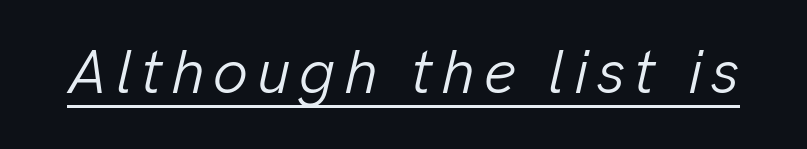
The cut favours lightness, reaching ordinary text weight at its darkest. This rendering features underlined lettering. This sample has the flowing, uneven cadence of proportional lettering. Italic: yes, the glyphs are oblique.
